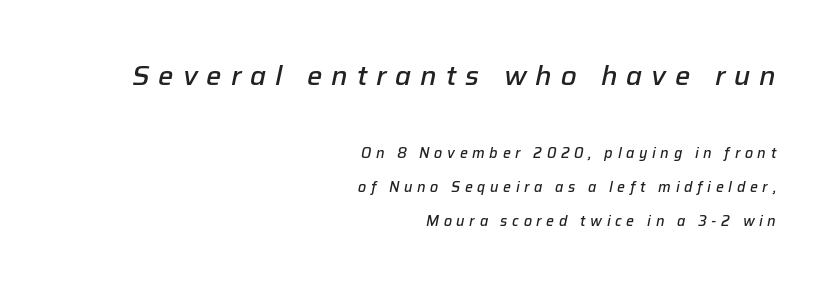
Q: Is the text bold? A: Semi-bold.
Q: Is the text italic (slanted)? A: Yes, it leans right by about 12 degrees.
Q: Is the text underlined? A: No.
Q: How is the paragraph aligned? A: Right-aligned.
Q: Is the spacing between letters normal or unusually wide? A: Unusually wide.
Q: Is the spacing between lines tight, normal or loose? A: Loose.
Q: Which block of text is set in a larger size, the first (top) or the second (bottom)? A: The first (top) one.
